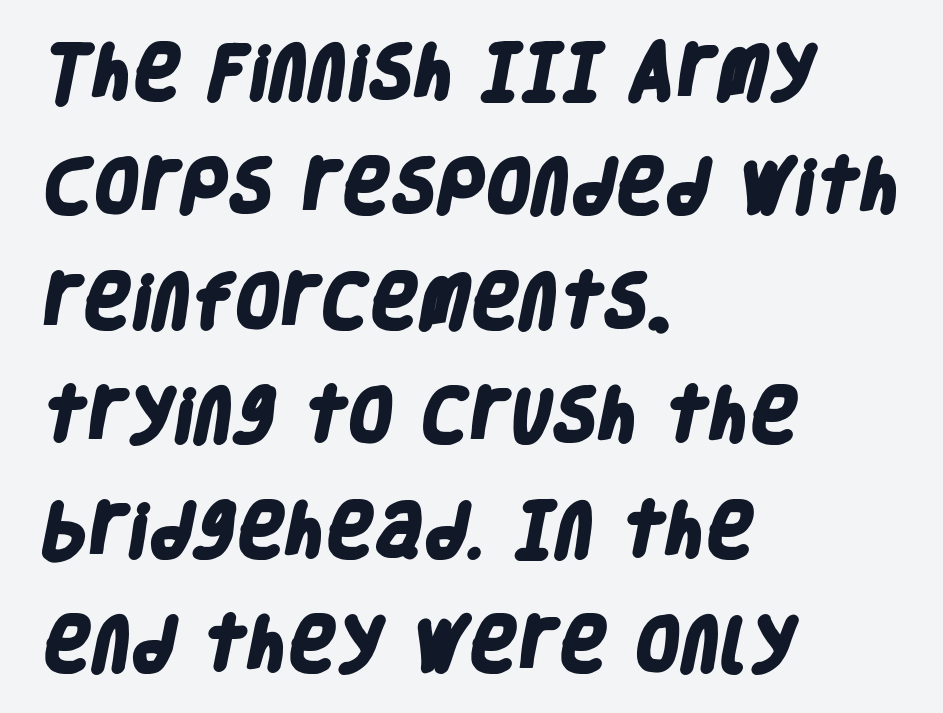
{"serif": "no", "bold": "yes", "weight": "heavy", "width": "condensed", "stroke_contrast": "low", "x_height": "large", "monospaced": "no", "underline": "no", "align": "left", "line_spacing": "loose", "line_spacing_ratio": 1.94, "letter_spacing": "normal", "letter_spacing_em": 0.0, "glyph_px": 59}
